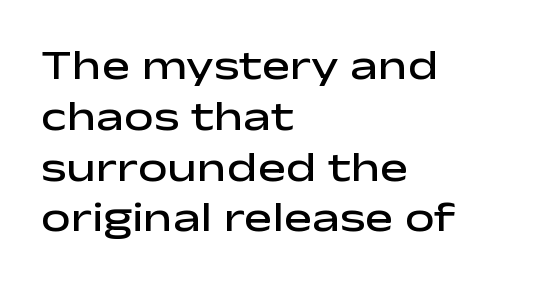
Rendered with straight, roman letterforms. Letters rest on an invisible, unmarked baseline. The rendering uses natural spacing where letterforms have individual widths. Nobody touched the tracking dial on this one. A somewhat darkened texture: the type is semibold rather than bold.
